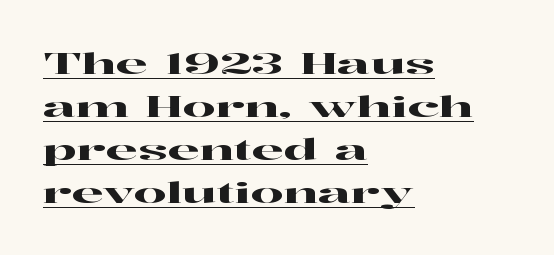
The image shows 29 px wide serif type, upright; set left-aligned, normal line spacing (1.48x), normal letter spacing, underlined; high stroke contrast and a medium x-height.
